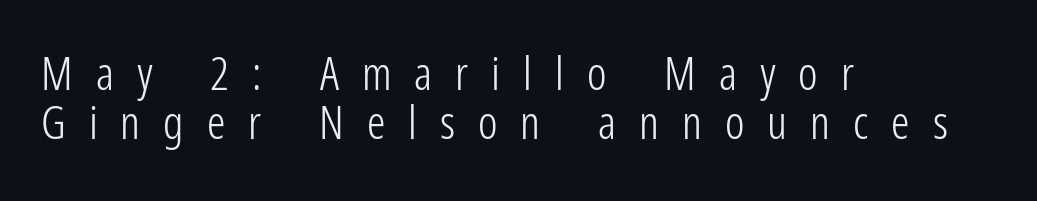
Display-style spreading of the glyphs; the letterfit is very open. No extra ink here — the face is not bold. Looks like regular typesetting: each glyph gets only the width it needs. The rendering anchors every line to the left-hand side. The zone under the glyphs is completely vacant.
